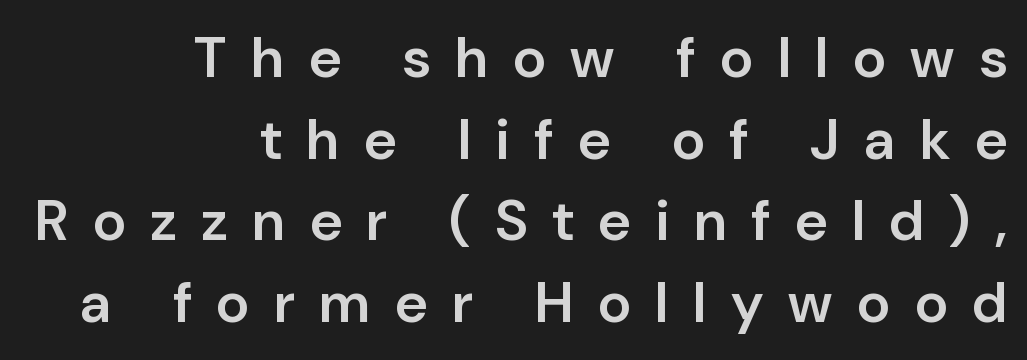
The image shows 57 px semibold sans-serif type, upright; set right-aligned, normal line spacing (1.43x), unusually wide letter spacing (+0.44 em), not underlined; low stroke contrast and a medium x-height.
